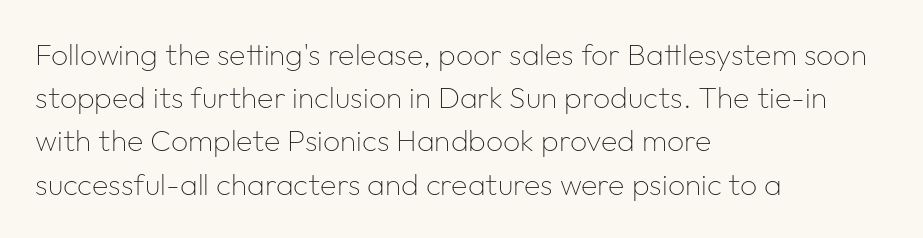
Glyph-to-glyph distance matches everyday printed text. The area under the type is left untouched. All the whitespace from short lines collects on the right. Are there feet on the stems? There aren't — it's a sans. The face looks like a standard text weight, possibly lighter. Whoever set this chose a conventional vertical rhythm.
